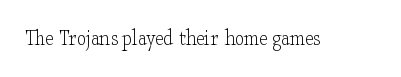
Q: Is the text bold? A: No.
Q: Is the text italic (slanted)? A: No, it is upright.
Q: Is the text underlined? A: No.
Q: Is the spacing between letters normal or unusually wide? A: Normal.
